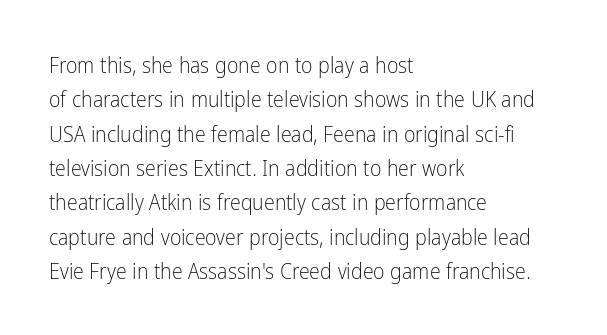
The specimen reads as upright at a glance. Is the stroke heavy? The answer is a plain regular-or-lighter. Clear beneath every line of the passage. Notice how descenders clear the ascenders below comfortably — that's standard leading.
